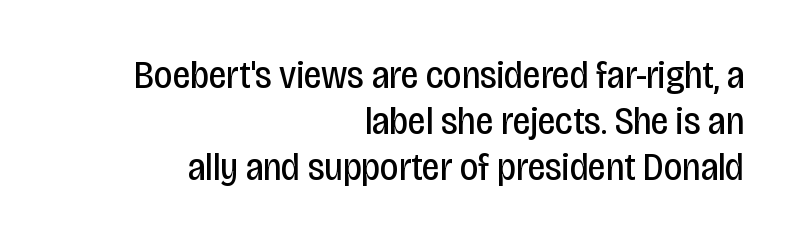
Regarding serifs, this sample does without them. This is roman type, the default non-slanted kind. Compared with typical paragraphs, the rows here are closer together. The string is rendered with underlining switched off. Short and long lines alike share a common ending point at right.
